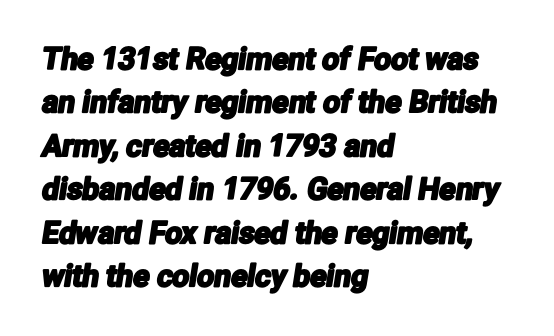
The image shows 30 px condensed sans-serif type; set left-aligned, normal line spacing (1.45x), normal letter spacing, not underlined; low stroke contrast and a medium x-height.
